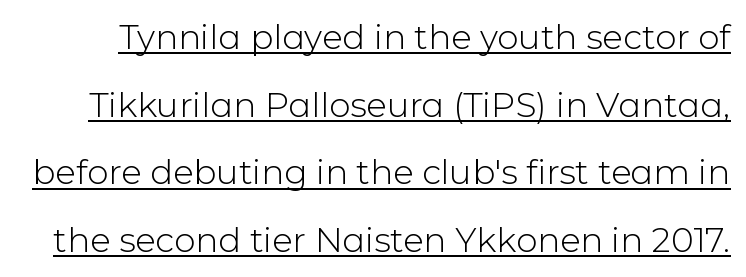
{"serif": "no", "italic": "no", "bold": "no", "weight": "light", "width": "normal", "stroke_contrast": "low", "x_height": "medium", "monospaced": "no", "underline": "yes", "line_spacing": "loose", "line_spacing_ratio": 1.99, "letter_spacing": "normal", "letter_spacing_em": 0.0, "glyph_px": 34}
